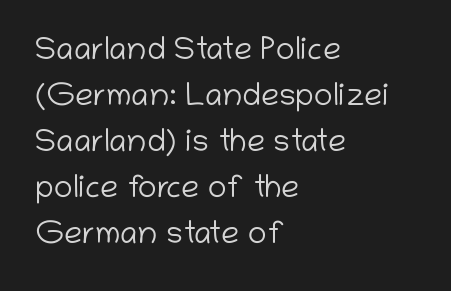
Q: Is the text bold? A: No.
Q: Is the text italic (slanted)? A: No, it is upright.
Q: Is the typeface a serif or a sans-serif typeface? A: Sans-serif.
Q: Is the text underlined? A: No.
Q: How is the paragraph aligned? A: Left-aligned.
Q: Is the spacing between letters normal or unusually wide? A: Normal.
Q: Is the spacing between lines tight, normal or loose? A: Normal.
Q: Width (condensed, normal, or wide)? A: Normal.
Q: Stroke contrast? A: Low.
Q: x-height? A: Medium.
Q: Monospaced? A: No.
